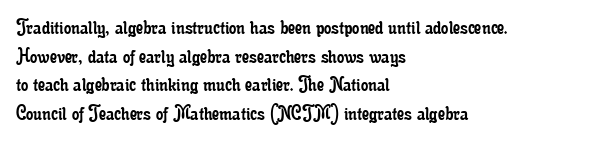
The lines sit at an ordinary, default distance from one another. The text block is weighted toward the left margin, trailing off unevenly rightward. Tracking value appears to be zero — textbook default spacing. Has an underline been added? It has not. Stroke mass is kept to a normal reading level or below.
